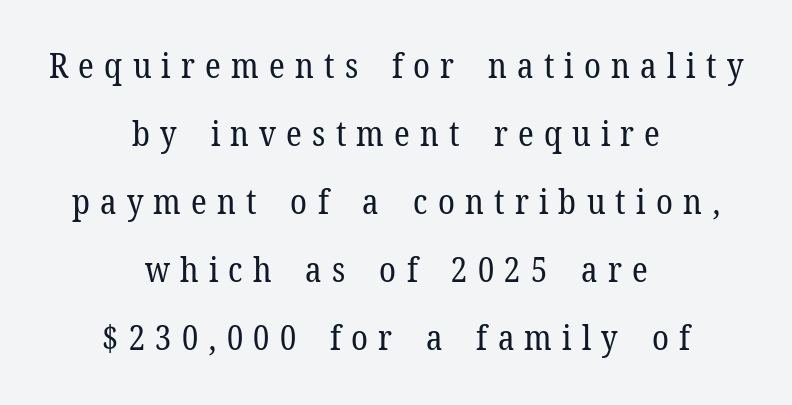
The specimen reads as upright at a glance. The characters display serif detailing at their extremities. The face used here is rendered with a markedly widened letterfit. The block of text is sparse from top to bottom, with ample space between rows.
